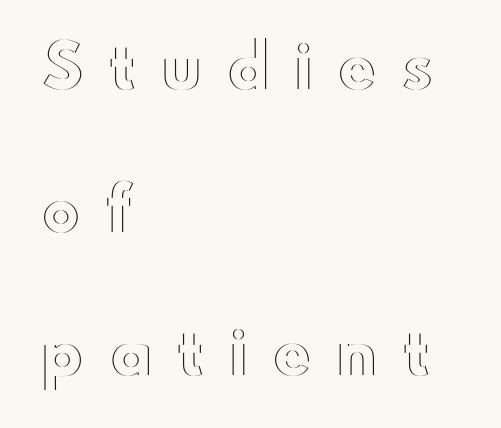
{"italic": "no", "width": "wide", "x_height": "small", "monospaced": "no", "underline": "no", "align": "left", "line_spacing": "loose", "line_spacing_ratio": 2.42, "letter_spacing": "wide", "letter_spacing_em": 0.41, "glyph_px": 59}
